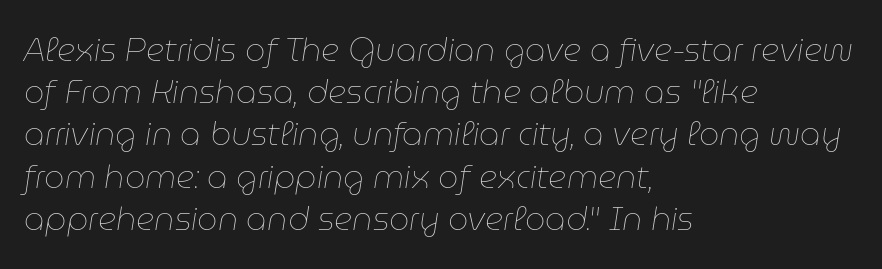
{"italic": "yes", "lean": "right", "slant_degrees": 9, "bold": "no", "weight": "thin", "width": "normal", "stroke_contrast": "low", "x_height": "medium", "monospaced": "no", "underline": "no", "align": "left", "line_spacing": "normal", "line_spacing_ratio": 1.32, "letter_spacing": "normal", "letter_spacing_em": 0.0, "glyph_px": 32}
